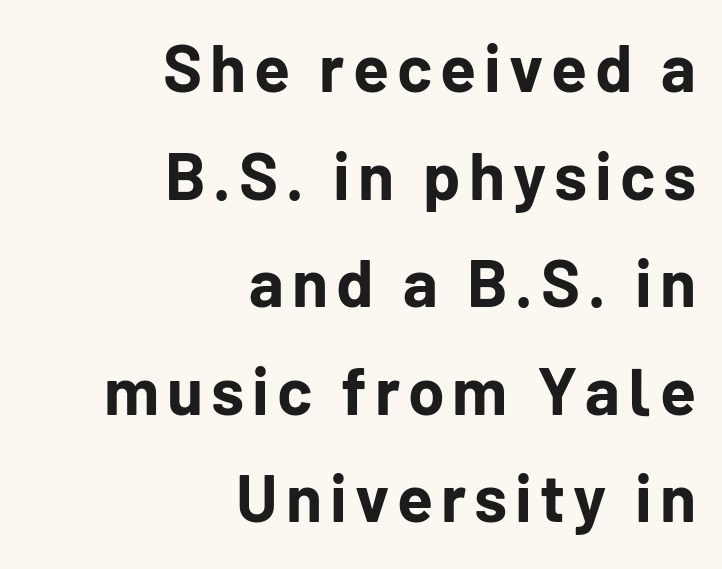
The image shows 66 px bold sans-serif type, upright; set right-aligned, normal line spacing (1.63x), not underlined; low stroke contrast and a medium x-height.
